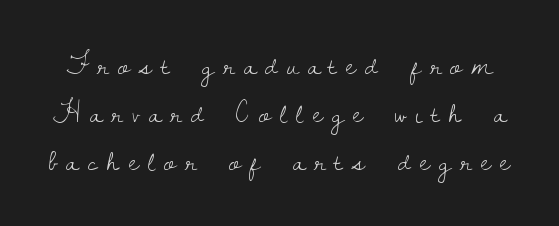
Q: Is the text bold? A: No.
Q: Is the text italic (slanted)? A: Yes.
Q: Is the typeface a serif or a sans-serif typeface? A: Serif.
Q: Is the text underlined? A: No.
Q: Is the spacing between letters normal or unusually wide? A: Unusually wide.
Q: Is the spacing between lines tight, normal or loose? A: Normal.
Q: Width (condensed, normal, or wide)? A: Normal.
Q: Stroke contrast? A: Low.
Q: x-height? A: Small.
Q: Monospaced? A: No.
